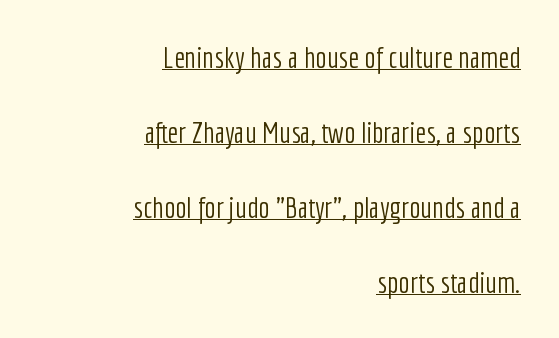
The image shows 30 px light, condensed sans-serif type, upright; set right-aligned, loose line spacing (2.5x), normal letter spacing, underlined; low stroke contrast and a medium x-height.
